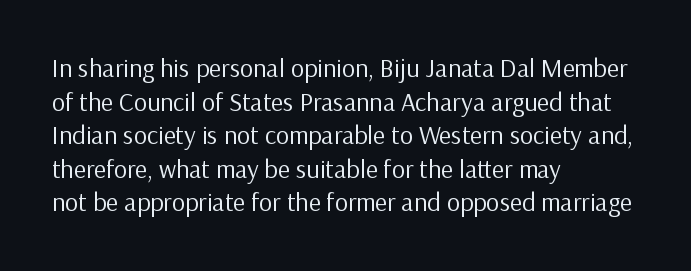
Interline gaps are of average width in this sample. In terms of posture, this sample is upright. Teacher's note: observe the even left margin — that is flush-left alignment. The cut favours lightness, reaching ordinary text weight at its darkest.
